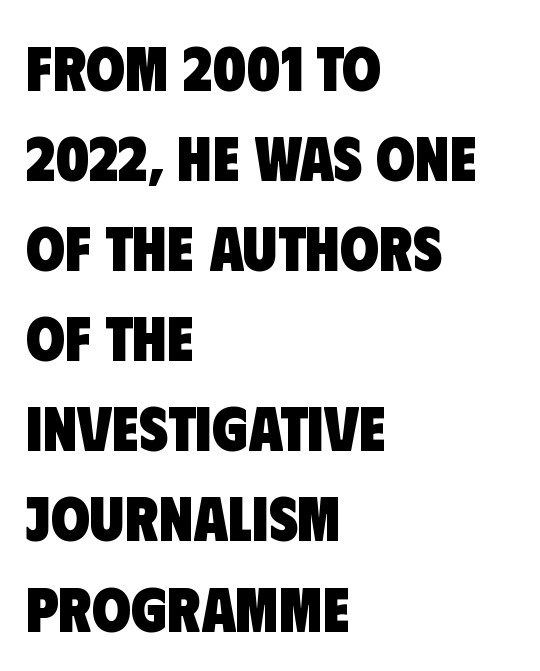
Q: Is the text bold? A: Yes.
Q: Is the typeface a serif or a sans-serif typeface? A: Sans-serif.
Q: Is the text underlined? A: No.
Q: How is the paragraph aligned? A: Left-aligned.
Q: Is the spacing between letters normal or unusually wide? A: Normal.
Q: Is the spacing between lines tight, normal or loose? A: Normal.
Q: Width (condensed, normal, or wide)? A: Condensed.
Q: Stroke contrast? A: Low.
Q: x-height? A: Large.
Q: Monospaced? A: No.
